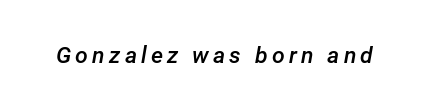
Q: Is the text bold? A: Semi-bold.
Q: Is the text italic (slanted)? A: Yes, it leans right by about 12 degrees.
Q: Is the text underlined? A: No.
